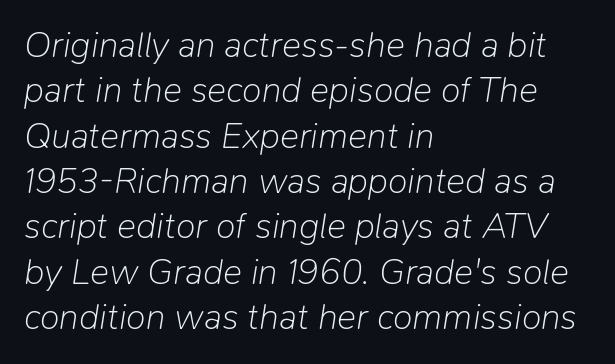
Q: Is the text bold? A: No.
Q: Is the text italic (slanted)? A: Yes, it leans right by about 9 degrees.
Q: Is the text underlined? A: No.
Q: How is the paragraph aligned? A: Left-aligned.
Q: Is the spacing between letters normal or unusually wide? A: Normal.
Q: Is the spacing between lines tight, normal or loose? A: Normal.
Q: Width (condensed, normal, or wide)? A: Normal.
Q: Stroke contrast? A: Low.
Q: x-height? A: Medium.
Q: Monospaced? A: No.
